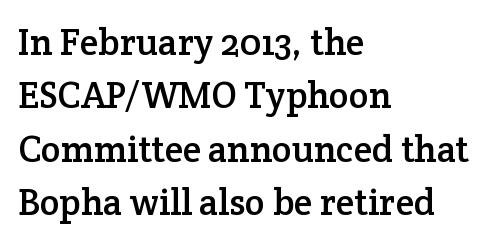
Q: Is the text italic (slanted)? A: No, it is upright.
Q: Is the typeface a serif or a sans-serif typeface? A: Serif.
Q: Is the text underlined? A: No.
Q: How is the paragraph aligned? A: Left-aligned.
Q: Is the spacing between letters normal or unusually wide? A: Normal.
Q: Is the spacing between lines tight, normal or loose? A: Normal.
Q: Width (condensed, normal, or wide)? A: Normal.
Q: Stroke contrast? A: Low.
Q: x-height? A: Medium.
Q: Monospaced? A: No.
